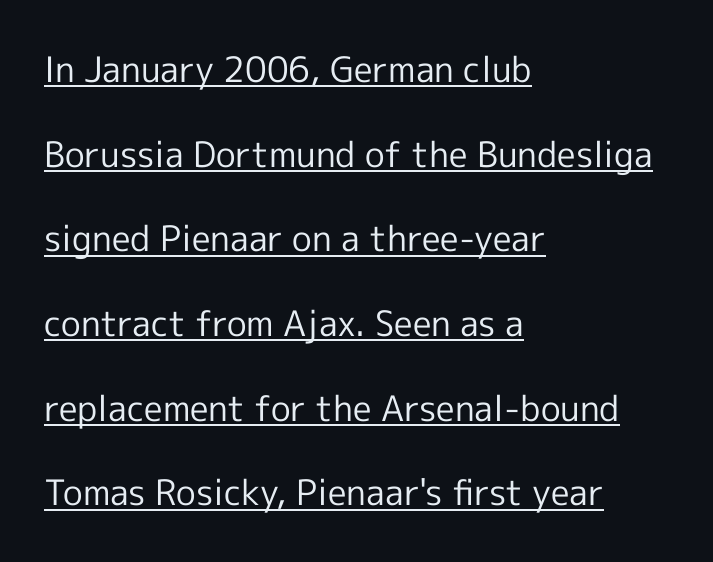
The image shows 35 px regular-weight sans-serif type, upright; set left-aligned, loose line spacing (2.42x), normal letter spacing, underlined; a medium x-height.
